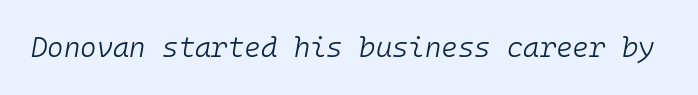
Decoration check: the copy has no underline. The face used here is monospaced, like something from a code editor. Nothing unusual about the tracking: characters are spaced as the font intends. Does the lettering tilt? It does — this is italic. The letters look calm and open, with moderate or lighter stems.
